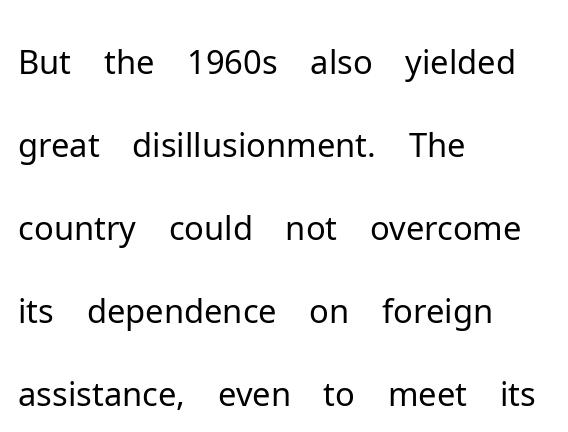
Upright lettering throughout. Nothing heavy about these letters — not bold at all. Caption: standard tracking, unaltered. Each letter keeps its own natural width here, so spacing adapts to shape.
